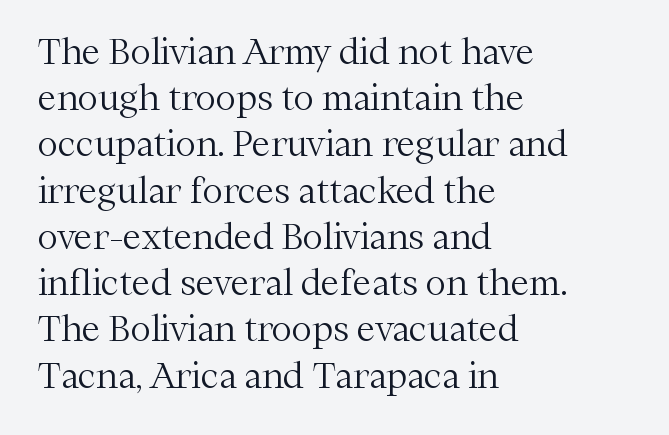
{"serif": "yes", "italic": "no", "bold": "no", "weight": "light", "width": "normal", "stroke_contrast": "medium", "x_height": "medium", "monospaced": "no", "underline": "no", "align": "left", "line_spacing": "normal", "line_spacing_ratio": 1.36, "letter_spacing": "normal", "letter_spacing_em": 0.0, "glyph_px": 34}
